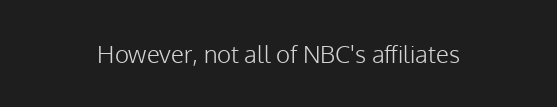
Only glyphs here, with clear space below each row. Notice how the stems are strictly vertical — no italics here. Between one letter and the next there's only the usual sliver of space. Is this a heavy cut? Hardly; it is regular or lighter.
